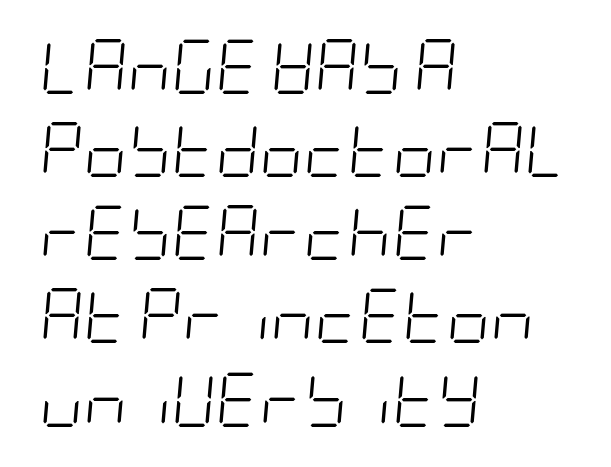
Q: Is the text bold? A: No.
Q: Is the text italic (slanted)? A: Yes, it leans right by about 5 degrees.
Q: Is the text underlined? A: No.
Q: How is the paragraph aligned? A: Left-aligned.
Q: Is the spacing between letters normal or unusually wide? A: Normal.
Q: Is the spacing between lines tight, normal or loose? A: Normal.
Q: Width (condensed, normal, or wide)? A: Condensed.
Q: Stroke contrast? A: Low.
Q: x-height? A: Large.
